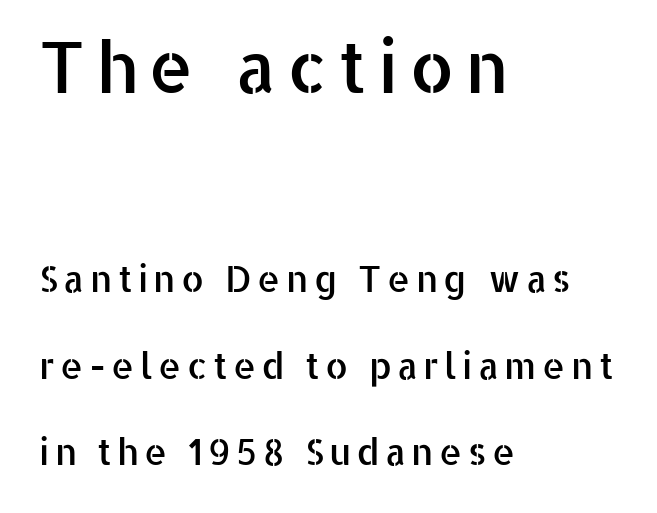
The image shows 71 px sans-serif type, upright; set left-aligned, loose line spacing (2.39x), not underlined; the first (top) block is 1.97x larger; low stroke contrast and a medium x-height.
